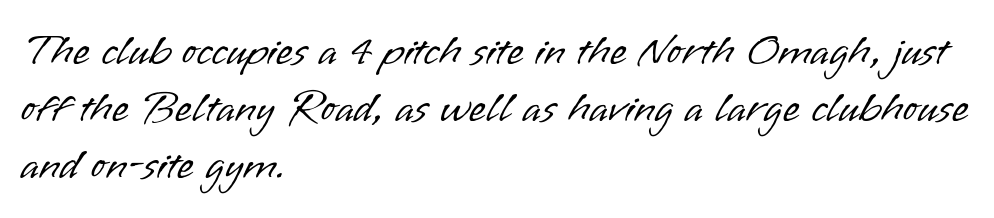
Q: Is the text bold? A: No.
Q: Is the text italic (slanted)? A: Yes.
Q: Is the typeface a serif or a sans-serif typeface? A: Sans-serif.
Q: Is the text underlined? A: No.
Q: How is the paragraph aligned? A: Left-aligned.
Q: Is the spacing between letters normal or unusually wide? A: Normal.
Q: Is the spacing between lines tight, normal or loose? A: Normal.
Q: Width (condensed, normal, or wide)? A: Normal.
Q: Stroke contrast? A: Low.
Q: x-height? A: Small.
Q: Monospaced? A: No.
